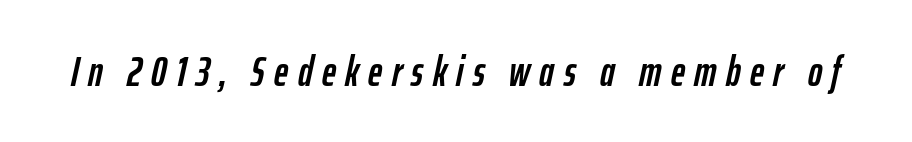
Students, note that the glyphs here are deliberately spaced far apart. The foot of each line stays bare and open. These lines are rendered in a variable-pitch font. The axis of the letterforms is tilted away from vertical.
